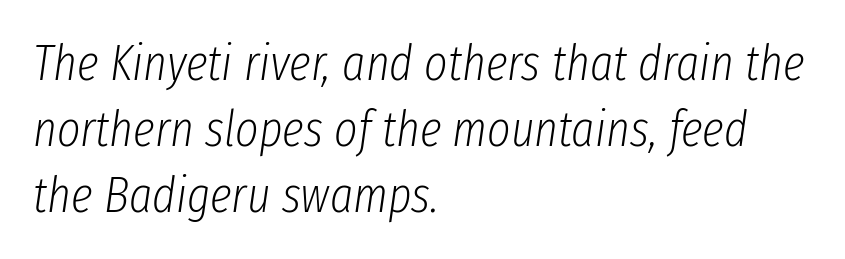
Q: Is the text bold? A: No.
Q: Is the text italic (slanted)? A: Yes, it leans right by about 8 degrees.
Q: Is the text underlined? A: No.
Q: How is the paragraph aligned? A: Left-aligned.
Q: Is the spacing between letters normal or unusually wide? A: Normal.
Q: Is the spacing between lines tight, normal or loose? A: Normal.
Q: Width (condensed, normal, or wide)? A: Condensed.
Q: Stroke contrast? A: Low.
Q: x-height? A: Medium.
Q: Monospaced? A: No.
